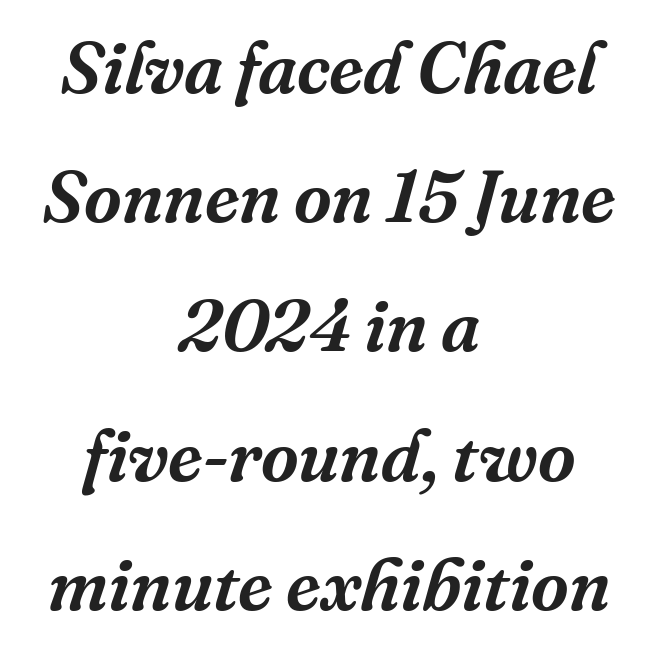
The lettering tilts uniformly, giving the passage an italic look. Here the glyphs are tracked normally, forming tight word shapes. The characters display serif detailing at their extremities. A typesetter would call this proportional, since set widths differ per character.
